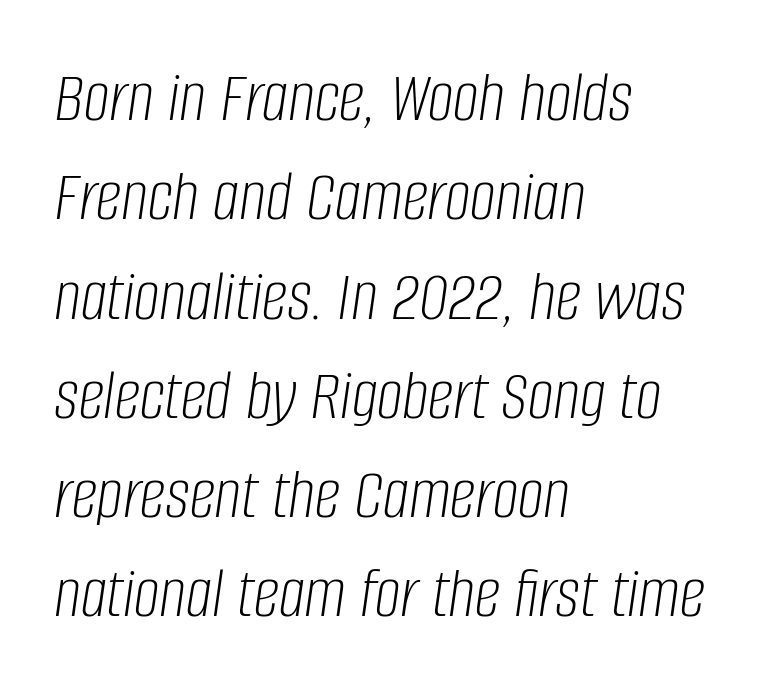
The image shows 73 px light, condensed type, italic (leaning right); set left-aligned, normal line spacing (1.36x), normal letter spacing, not underlined; low stroke contrast and a large x-height.
